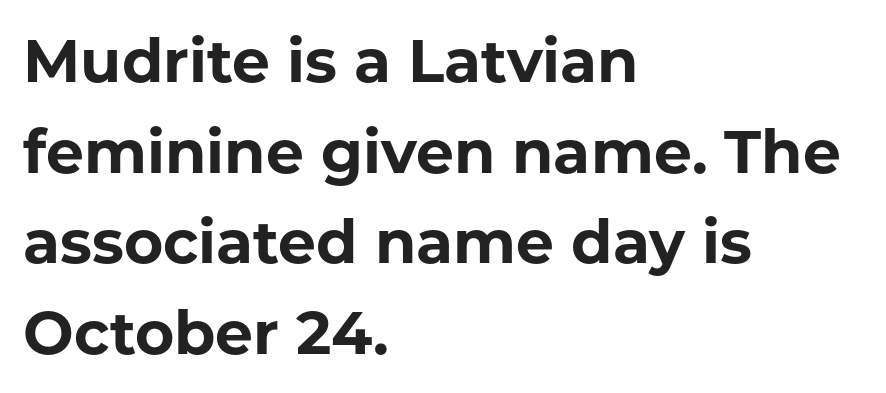
Q: Is the text bold? A: Yes.
Q: Is the text italic (slanted)? A: No, it is upright.
Q: Is the typeface a serif or a sans-serif typeface? A: Sans-serif.
Q: Is the text underlined? A: No.
Q: How is the paragraph aligned? A: Left-aligned.
Q: Is the spacing between letters normal or unusually wide? A: Normal.
Q: Is the spacing between lines tight, normal or loose? A: Normal.
Q: Width (condensed, normal, or wide)? A: Normal.
Q: Stroke contrast? A: Low.
Q: x-height? A: Medium.
Q: Monospaced? A: No.
